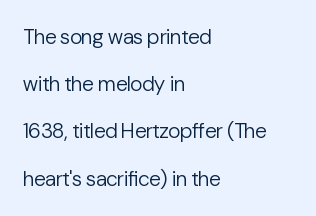
Characters follow at the spacing the type designer built in. You could fit nearly another row in the gap between these rows. The typesetter chose a ragged-right arrangement here. Summary of weight: not heavy and not bold. The space directly below the letters is spotless.
